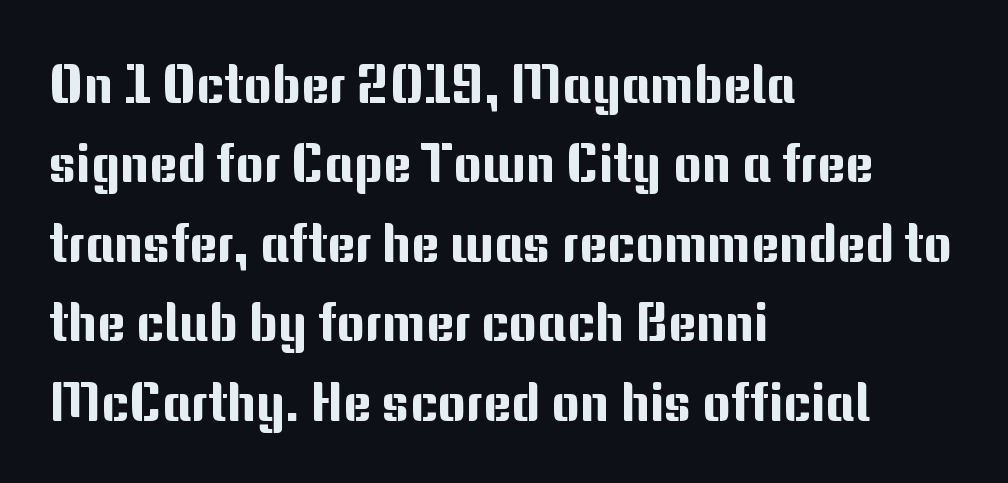
The image shows 54 px sans-serif type, upright; set left-aligned, normal line spacing (1.47x), normal letter spacing, not underlined; medium stroke contrast and a medium x-height.
